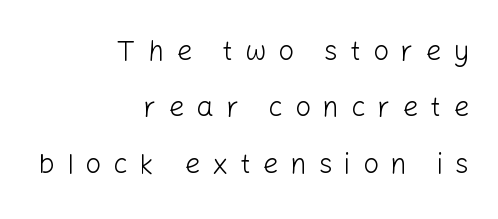
Letter spacing: wide. This is sans-serif lettering, the kind often seen on screens and signage. Decoration check: the copy has no underline. Each letter keeps its own natural width here, so spacing adapts to shape. Loosely led — the rows are spread out. A typesetter would mark this as roman, not italic.
